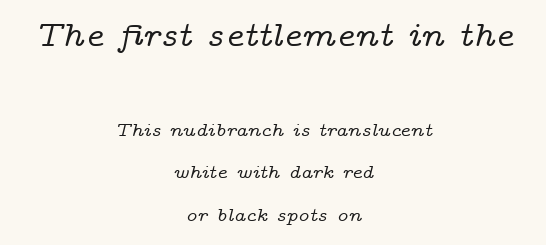
Q: Is the text italic (slanted)? A: Yes, it leans right by about 14 degrees.
Q: Is the typeface a serif or a sans-serif typeface? A: Serif.
Q: Is the text underlined? A: No.
Q: How is the paragraph aligned? A: Centered.
Q: Is the spacing between letters normal or unusually wide? A: Normal.
Q: Is the spacing between lines tight, normal or loose? A: Loose.
Q: Which block of text is set in a larger size, the first (top) or the second (bottom)? A: The first (top) one.
Q: Width (condensed, normal, or wide)? A: Wide.
Q: Stroke contrast? A: Low.
Q: x-height? A: Medium.
Q: Monospaced? A: No.
